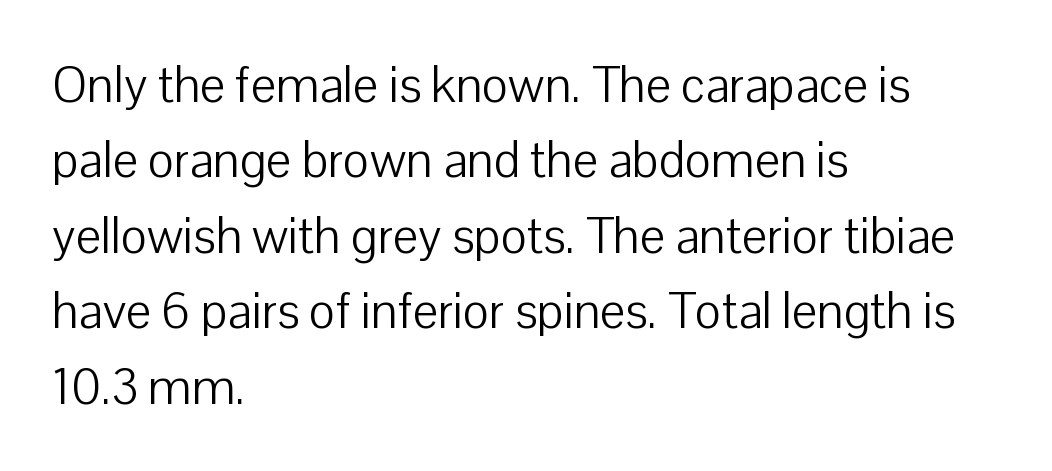
Q: Is the text bold? A: No.
Q: Is the text italic (slanted)? A: No, it is upright.
Q: Is the typeface a serif or a sans-serif typeface? A: Sans-serif.
Q: Is the text underlined? A: No.
Q: How is the paragraph aligned? A: Left-aligned.
Q: Is the spacing between letters normal or unusually wide? A: Normal.
Q: Is the spacing between lines tight, normal or loose? A: Normal.
Q: Width (condensed, normal, or wide)? A: Normal.
Q: Stroke contrast? A: Low.
Q: x-height? A: Medium.
Q: Monospaced? A: No.
